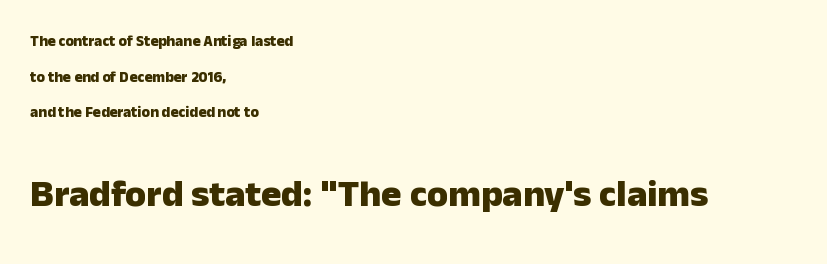
The image shows 38 px heavy sans-serif type, upright; set left-aligned, loose line spacing (2.38x), normal letter spacing, not underlined; the second (bottom) block is 2.53x larger; low stroke contrast and a medium x-height.
